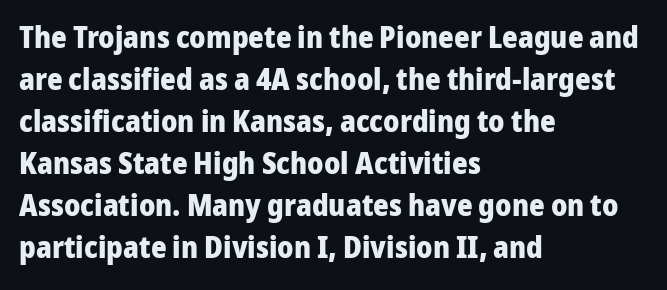
The image shows 30 px heavy sans-serif type, upright; set left-aligned, normal line spacing (1.4x), normal letter spacing, not underlined; low stroke contrast and a medium x-height.
